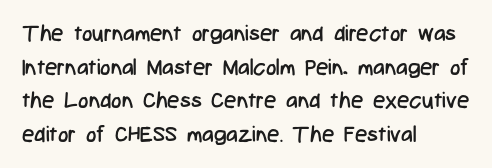
Unbolded letterforms with no extra heft. The letterforms sit shoulder to shoulder at normal distance. Line spacing here is normal. Glance below the letters and you will spot only blank space. Visually the block forms a straight wall on the left and a jagged coastline on the right.
